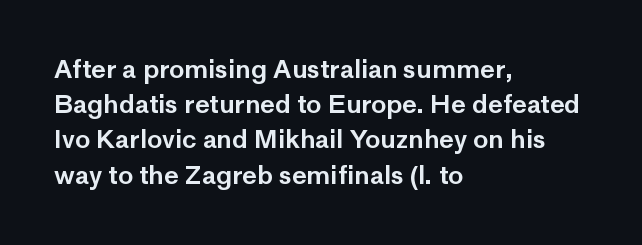
The image shows 25 px text type, upright; set left-aligned, normal line spacing (1.41x), normal letter spacing, not underlined.
